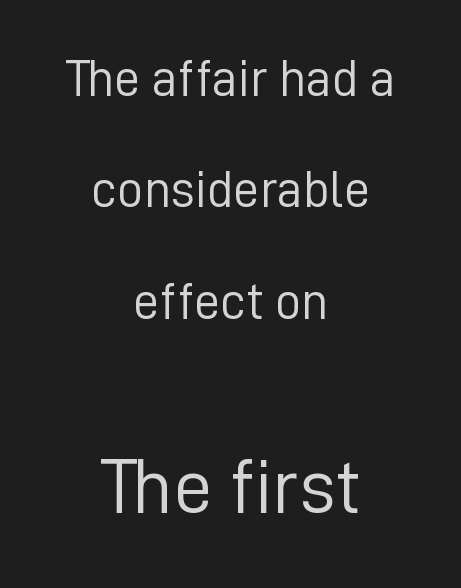
The image shows 78 px light sans-serif type, upright; set centered, loose line spacing (2.14x), normal letter spacing, not underlined; the second (bottom) block is 1.5x larger; low stroke contrast and a medium x-height.
